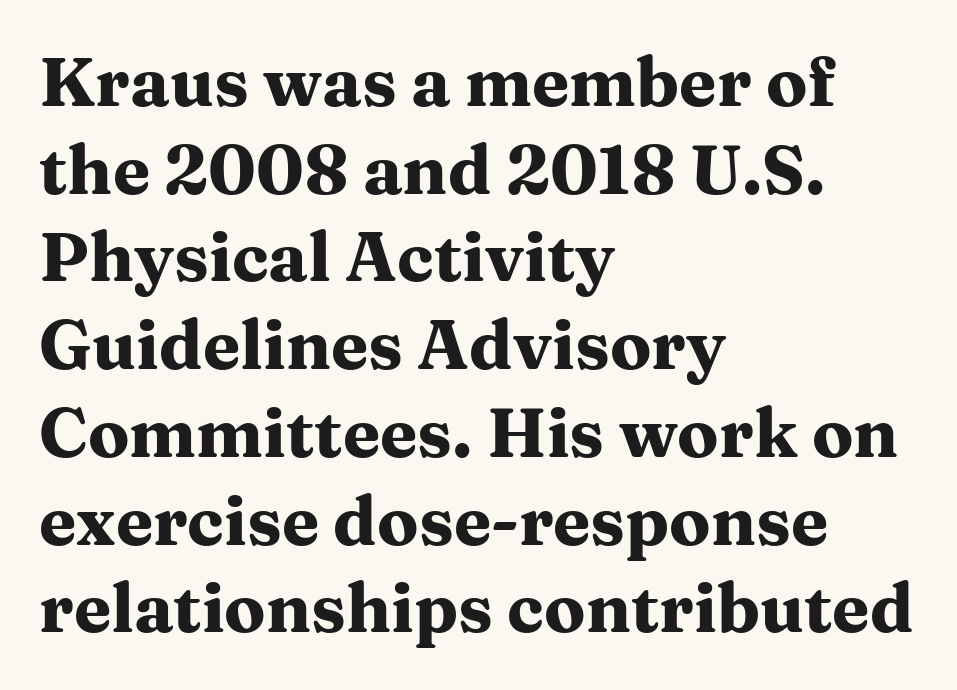
The image shows 68 px heavy, wide serif type, upright; set left-aligned, normal line spacing (1.29x), normal letter spacing, not underlined; medium stroke contrast and a medium x-height.
